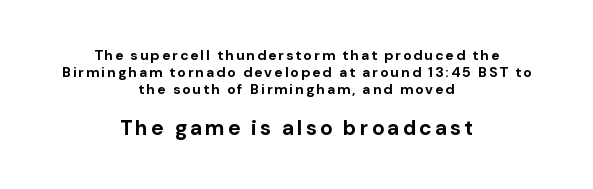
Q: Is the text bold? A: Yes.
Q: Is the text italic (slanted)? A: No, it is upright.
Q: Is the text underlined? A: No.
Q: How is the paragraph aligned? A: Centered.
Q: Which block of text is set in a larger size, the first (top) or the second (bottom)? A: The second (bottom) one.
